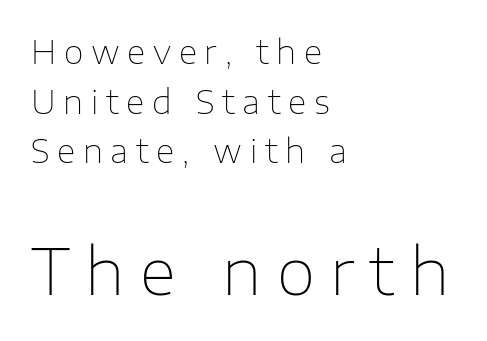
Q: Is the text bold? A: No.
Q: Is the text italic (slanted)? A: No, it is upright.
Q: Is the typeface a serif or a sans-serif typeface? A: Sans-serif.
Q: Is the text underlined? A: No.
Q: How is the paragraph aligned? A: Left-aligned.
Q: Is the spacing between letters normal or unusually wide? A: Unusually wide.
Q: Is the spacing between lines tight, normal or loose? A: Normal.
Q: Which block of text is set in a larger size, the first (top) or the second (bottom)? A: The second (bottom) one.
Q: Width (condensed, normal, or wide)? A: Normal.
Q: Stroke contrast? A: Low.
Q: x-height? A: Medium.
Q: Monospaced? A: No.
